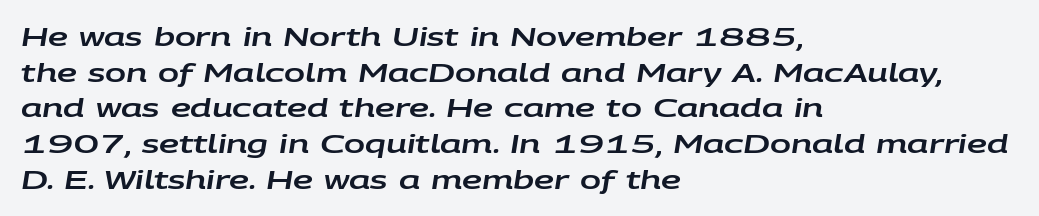
The image shows 25 px text type, italic (leaning right); set left-aligned, normal line spacing (1.43x), normal letter spacing, not underlined.
